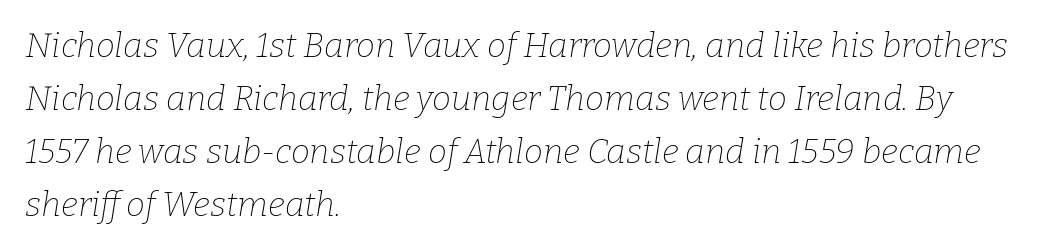
Compared with a centered layout, this one pins lines to the left instead. The designer went with a serif here, giving each stem small feet. No letter is thick-stroked: the sample isn't bold. Would a proofreader flag this as italicized? Yes. In terms of letterspacing, this is plain default setting. Beneath every word, the page is bare.
